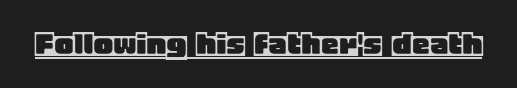
{"italic": "no", "width": "normal", "x_height": "large", "monospaced": "no", "underline": "yes", "letter_spacing": "normal", "letter_spacing_em": 0.0, "glyph_px": 37}
